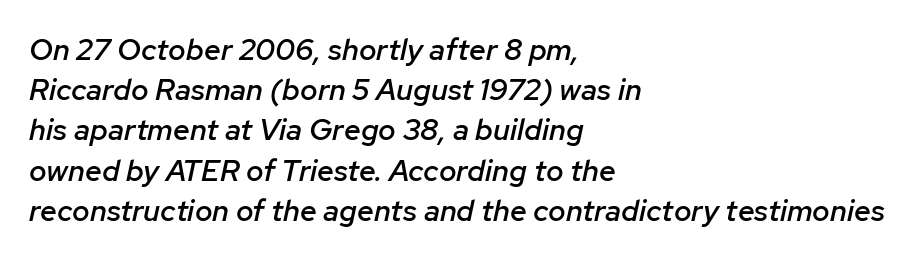
Descenders hang freely into open space. Compared with a centered layout, this one pins lines to the left instead. Note the varied advance widths — an 'i' is clearly narrower than an 'm'. Strokes here are thickened, but only to semibold level.
